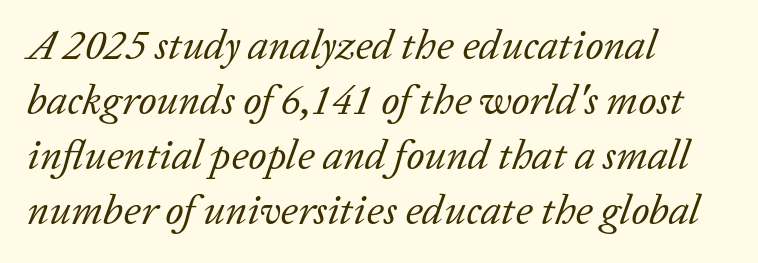
The image shows 42 px regular-weight serif type, italic (leaning right); set left-aligned, normal line spacing (1.31x), normal letter spacing, not underlined; low stroke contrast and a medium x-height.
